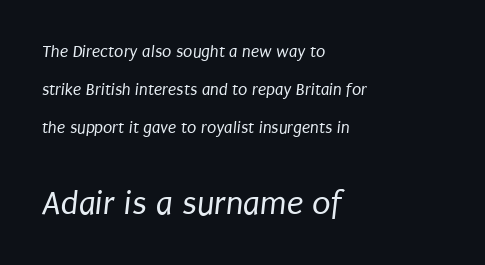
The image shows 34 px regular-weight, condensed sans-serif type; set left-aligned, loose line spacing (2.25x), normal letter spacing, not underlined; the second (bottom) block is 2.0x larger; low stroke contrast and a large x-height.
